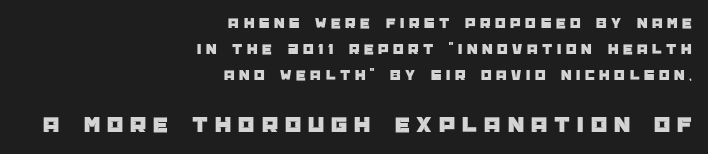
Loose tracking; the words dissolve into strings of separated letters. The passage shown is not underscored anywhere. Notice how the stems are strictly vertical — no italics here. Caption: upper text group reduced, lower text group enlarged. Horizontally, the lines are justified to the trailing edge only.
